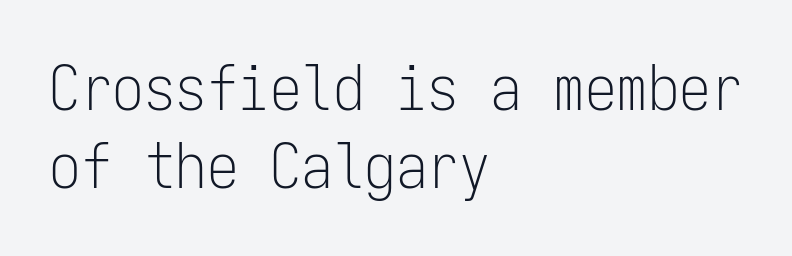
Q: Is the text bold? A: No.
Q: Is the text italic (slanted)? A: No, it is upright.
Q: Is the typeface a serif or a sans-serif typeface? A: Sans-serif.
Q: Is the text underlined? A: No.
Q: How is the paragraph aligned? A: Left-aligned.
Q: Is the spacing between letters normal or unusually wide? A: Normal.
Q: Width (condensed, normal, or wide)? A: Condensed.
Q: Stroke contrast? A: Low.
Q: x-height? A: Medium.
Q: Monospaced? A: Yes.
